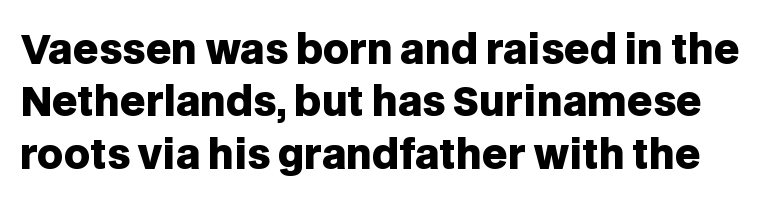
Q: Is the text bold? A: Yes.
Q: Is the text italic (slanted)? A: No, it is upright.
Q: Is the typeface a serif or a sans-serif typeface? A: Sans-serif.
Q: Is the text underlined? A: No.
Q: Is the spacing between letters normal or unusually wide? A: Normal.
Q: Is the spacing between lines tight, normal or loose? A: Normal.
Q: Width (condensed, normal, or wide)? A: Normal.
Q: Stroke contrast? A: Low.
Q: x-height? A: Large.
Q: Monospaced? A: No.
